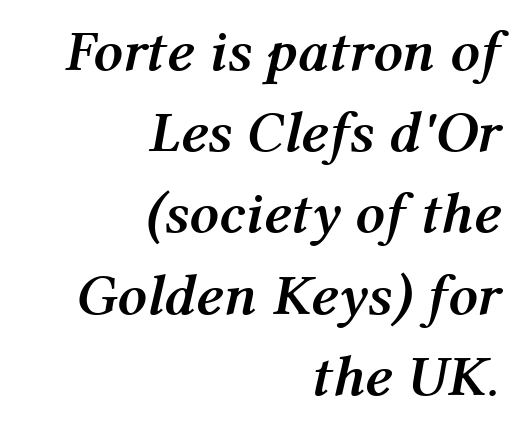
Q: Is the text bold? A: Yes.
Q: Is the text italic (slanted)? A: Yes, it leans right by about 12 degrees.
Q: Is the text underlined? A: No.
Q: How is the paragraph aligned? A: Right-aligned.
Q: Is the spacing between letters normal or unusually wide? A: Normal.
Q: Is the spacing between lines tight, normal or loose? A: Normal.
Q: Width (condensed, normal, or wide)? A: Normal.
Q: Stroke contrast? A: Medium.
Q: x-height? A: Medium.
Q: Monospaced? A: No.
